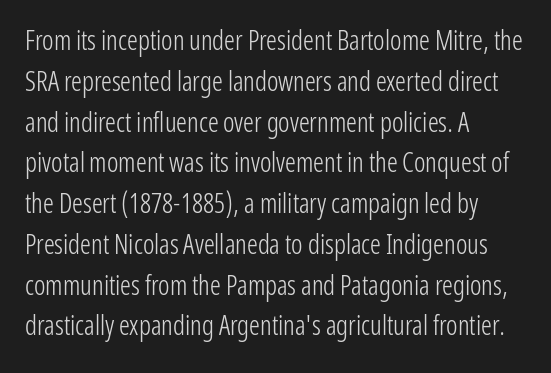
{"italic": "no", "bold": "no", "underline": "no", "align": "left", "line_spacing": "normal", "line_spacing_ratio": 1.51, "letter_spacing": "normal", "letter_spacing_em": 0.0, "glyph_px": 27}
